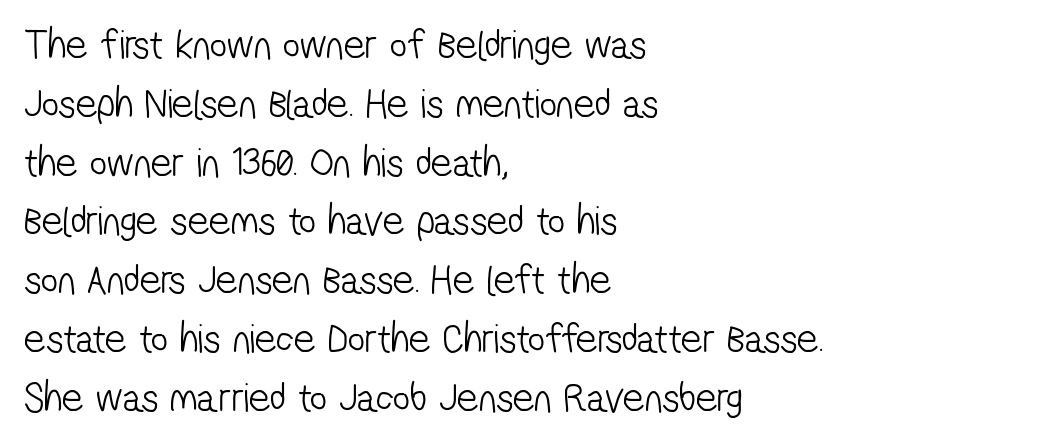
Q: Is the text bold? A: No.
Q: Is the typeface a serif or a sans-serif typeface? A: Sans-serif.
Q: Is the text underlined? A: No.
Q: How is the paragraph aligned? A: Left-aligned.
Q: Is the spacing between letters normal or unusually wide? A: Normal.
Q: Is the spacing between lines tight, normal or loose? A: Normal.
Q: Width (condensed, normal, or wide)? A: Condensed.
Q: Stroke contrast? A: Low.
Q: x-height? A: Medium.
Q: Monospaced? A: No.
